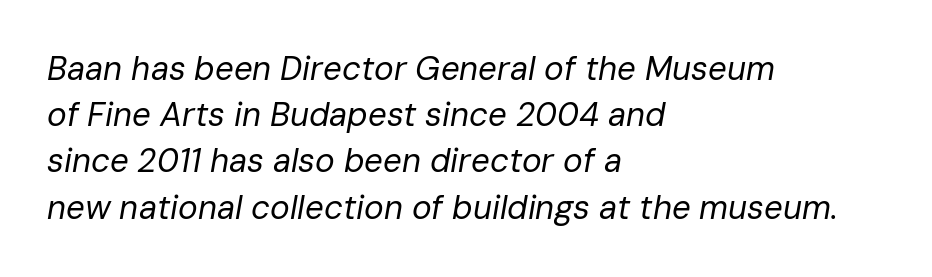
{"italic": "yes", "lean": "right", "slant_degrees": 10, "bold": "no", "weight": "regular", "width": "normal", "stroke_contrast": "low", "x_height": "medium", "monospaced": "no", "underline": "no", "align": "left", "line_spacing": "normal", "line_spacing_ratio": 1.4, "letter_spacing": "normal", "letter_spacing_em": 0.0, "glyph_px": 33}
